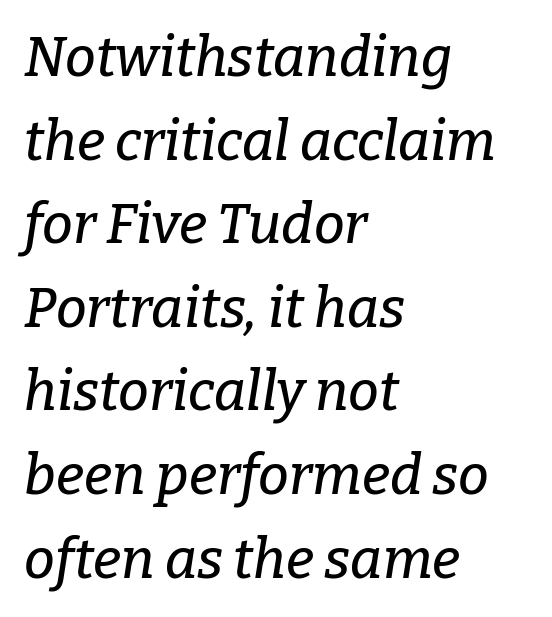
{"serif": "yes", "italic": "yes", "lean": "right", "slant_degrees": 9, "width": "normal", "stroke_contrast": "low", "x_height": "medium", "monospaced": "no", "underline": "no", "align": "left", "line_spacing": "normal", "line_spacing_ratio": 1.52, "letter_spacing": "normal", "letter_spacing_em": 0.0, "glyph_px": 55}
